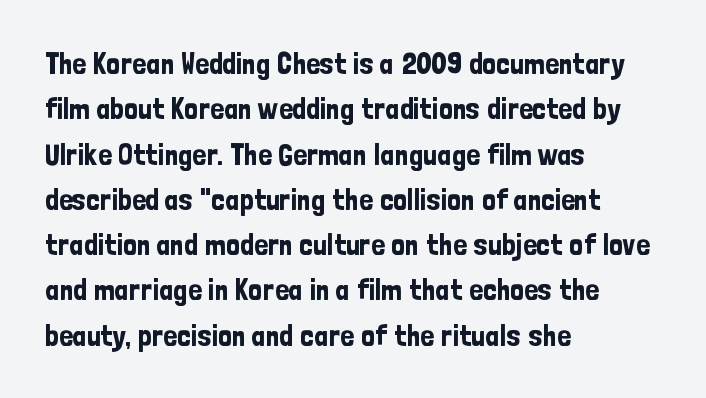
Q: Is the text italic (slanted)? A: No, it is upright.
Q: Is the typeface a serif or a sans-serif typeface? A: Sans-serif.
Q: Is the text underlined? A: No.
Q: How is the paragraph aligned? A: Left-aligned.
Q: Is the spacing between letters normal or unusually wide? A: Normal.
Q: Is the spacing between lines tight, normal or loose? A: Normal.
Q: Width (condensed, normal, or wide)? A: Condensed.
Q: Stroke contrast? A: Low.
Q: x-height? A: Medium.
Q: Monospaced? A: No.
